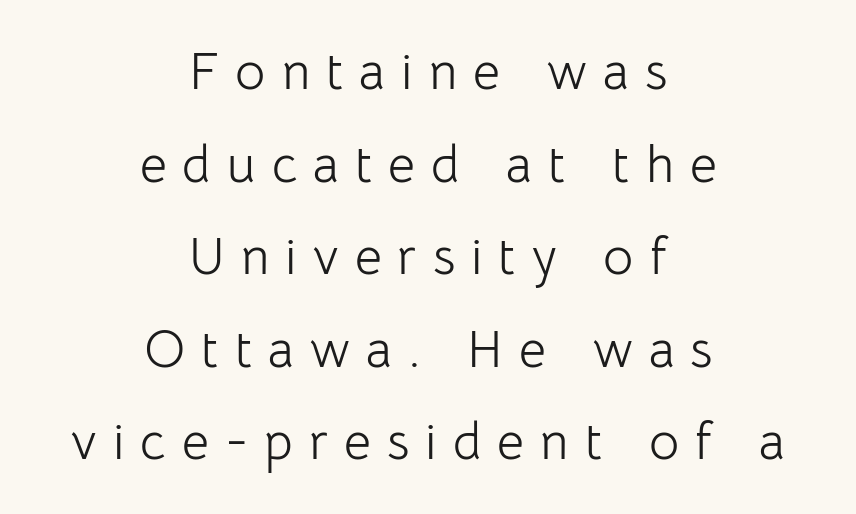
Tall strokes in this sample are plumb rather than angled. I'd call this a sans setting — the letters go barefoot. Spacing between characters has been opened up far beyond the box default. This rendering features lettering with no underline. Proportional: the letters do not fall into vertical columns.
